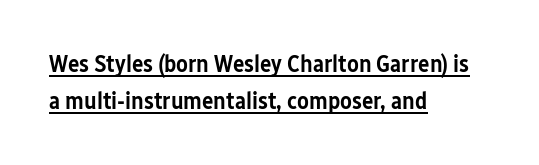
Observe the ordinary spacing: letters are neighbours, not strangers. Line starts are locked; line ends wander. In terms of leading, this rendering sits right in the middle. If you drew a line through each stem, it would be perfectly vertical.
